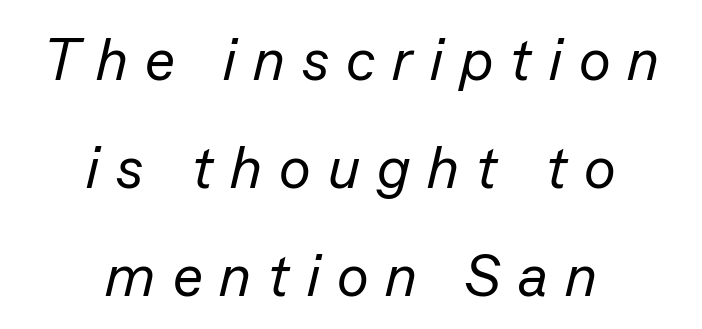
{"italic": "yes", "lean": "right", "slant_degrees": 13, "bold": "no", "weight": "regular", "width": "normal", "stroke_contrast": "low", "x_height": "medium", "monospaced": "no", "underline": "no", "align": "center", "line_spacing_ratio": 1.83, "letter_spacing": "wide", "letter_spacing_em": 0.29, "glyph_px": 59}
